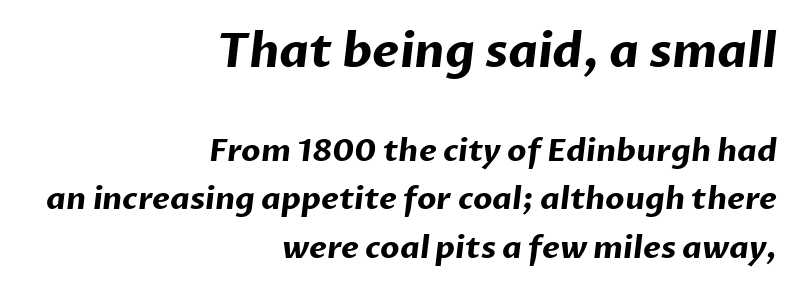
Q: Is the text bold? A: Yes.
Q: Is the typeface a serif or a sans-serif typeface? A: Sans-serif.
Q: Is the text underlined? A: No.
Q: How is the paragraph aligned? A: Right-aligned.
Q: Is the spacing between letters normal or unusually wide? A: Normal.
Q: Is the spacing between lines tight, normal or loose? A: Normal.
Q: Which block of text is set in a larger size, the first (top) or the second (bottom)? A: The first (top) one.
Q: Width (condensed, normal, or wide)? A: Normal.
Q: Stroke contrast? A: Low.
Q: x-height? A: Medium.
Q: Monospaced? A: No.
